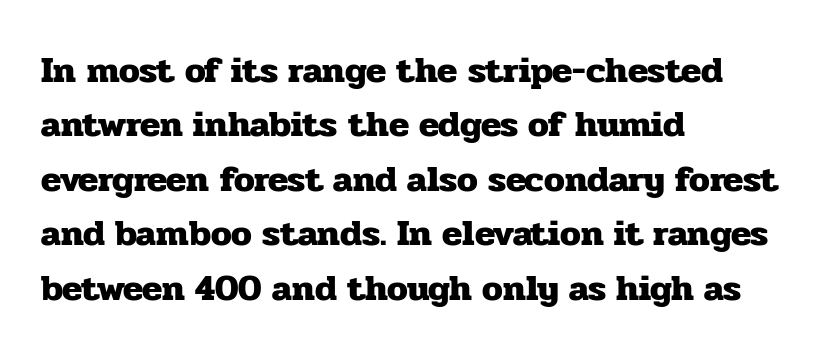
{"serif": "yes", "italic": "no", "bold": "yes", "weight": "heavy", "width": "normal", "stroke_contrast": "low", "x_height": "medium", "monospaced": "no", "underline": "no", "align": "left", "line_spacing": "normal", "line_spacing_ratio": 1.47, "letter_spacing": "normal", "letter_spacing_em": 0.0, "glyph_px": 37}
